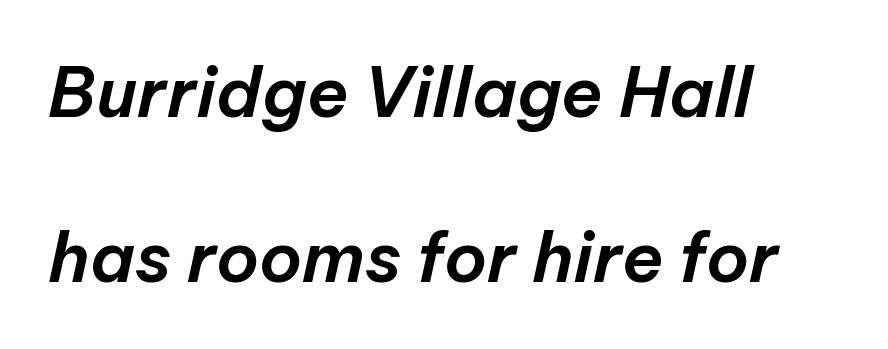
The image shows 69 px text type, italic (leaning right); set left-aligned, loose line spacing (2.39x), normal letter spacing, not underlined; low stroke contrast and a medium x-height.
